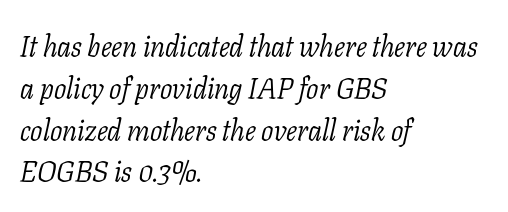
Q: Is the text bold? A: No.
Q: Is the text italic (slanted)? A: Yes, it leans right by about 11 degrees.
Q: Is the typeface a serif or a sans-serif typeface? A: Serif.
Q: Is the text underlined? A: No.
Q: How is the paragraph aligned? A: Left-aligned.
Q: Is the spacing between letters normal or unusually wide? A: Normal.
Q: Is the spacing between lines tight, normal or loose? A: Normal.
Q: Width (condensed, normal, or wide)? A: Normal.
Q: Stroke contrast? A: Low.
Q: x-height? A: Medium.
Q: Monospaced? A: No.
